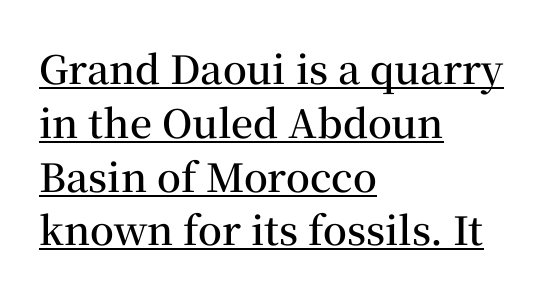
Successive baselines arrive at the customary interval. Italic: no, the glyphs are upright roman. Proportional: the letters do not fall into vertical columns. Caption: standard tracking, unaltered.
